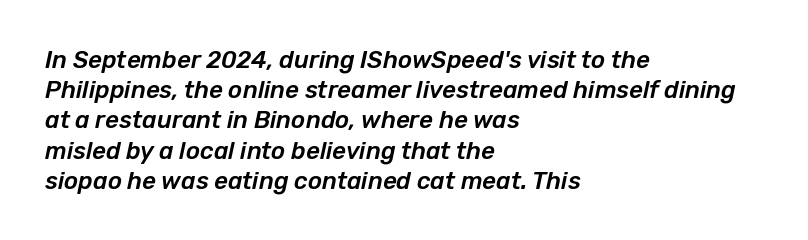
Q: Is the text italic (slanted)? A: Yes, it leans right by about 12 degrees.
Q: Is the text underlined? A: No.
Q: How is the paragraph aligned? A: Left-aligned.
Q: Is the spacing between letters normal or unusually wide? A: Normal.
Q: Is the spacing between lines tight, normal or loose? A: Normal.
